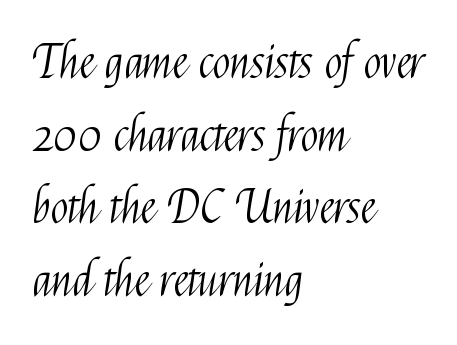
{"serif": "no", "bold": "no", "weight": "light", "width": "condensed", "stroke_contrast": "medium", "x_height": "medium", "monospaced": "no", "underline": "no", "align": "left", "line_spacing": "normal", "line_spacing_ratio": 1.58, "letter_spacing": "normal", "letter_spacing_em": 0.0, "glyph_px": 46}
